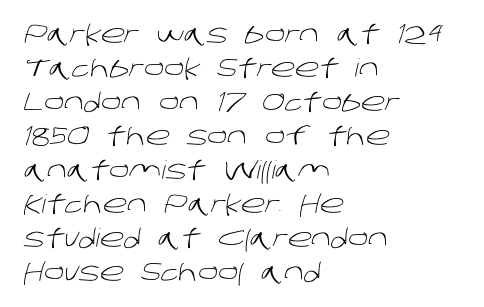
{"bold": "no", "underline": "no", "align": "left", "line_spacing": "normal", "line_spacing_ratio": 1.36, "letter_spacing": "normal", "letter_spacing_em": 0.0, "glyph_px": 25}
